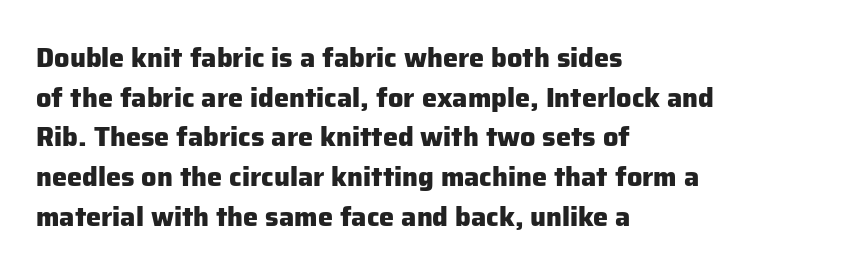
The glyphs are unaccompanied by any horizontal stroke below them. The characters look thick and weighty, a clear bold. Horizontally, the lines are justified to the leading edge only. Successive baselines arrive at the customary interval. Ordinary non-slanted type is in use.
